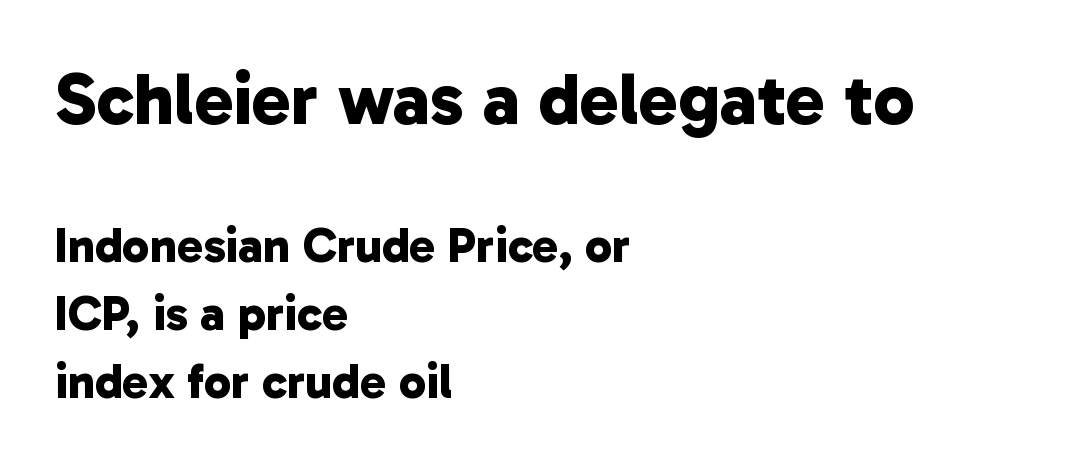
Q: Is the text bold? A: Yes.
Q: Is the typeface a serif or a sans-serif typeface? A: Sans-serif.
Q: Is the text underlined? A: No.
Q: How is the paragraph aligned? A: Left-aligned.
Q: Is the spacing between letters normal or unusually wide? A: Normal.
Q: Is the spacing between lines tight, normal or loose? A: Normal.
Q: Which block of text is set in a larger size, the first (top) or the second (bottom)? A: The first (top) one.
Q: Width (condensed, normal, or wide)? A: Normal.
Q: Stroke contrast? A: Low.
Q: x-height? A: Medium.
Q: Monospaced? A: No.
